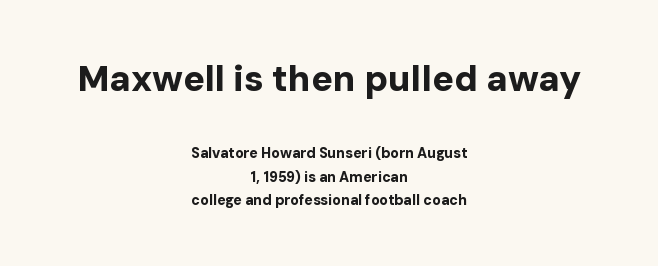
The passage shown is typed in a proportional face where columns would drift. Beneath every word, the page is bare. Line starts and ends both wander, symmetrically. In terms of letterform style, serifs are entirely absent.
